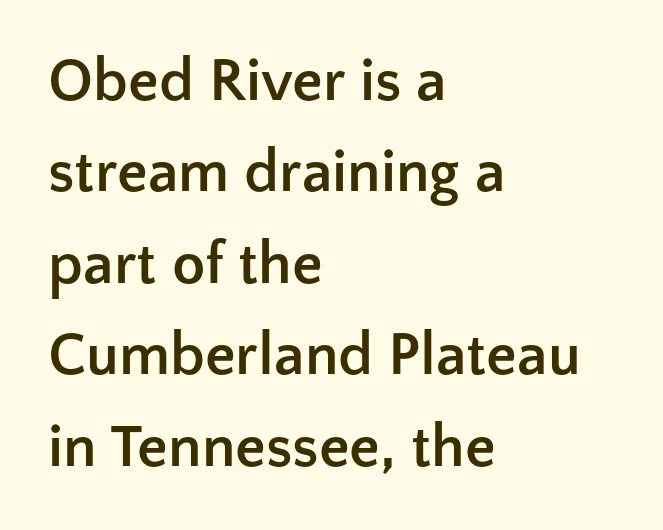
{"serif": "no", "italic": "no", "bold": "yes", "weight": "semibold", "width": "normal", "stroke_contrast": "low", "x_height": "medium", "monospaced": "no", "underline": "no", "align": "left", "line_spacing": "normal", "line_spacing_ratio": 1.5, "letter_spacing": "normal", "letter_spacing_em": 0.0, "glyph_px": 61}
